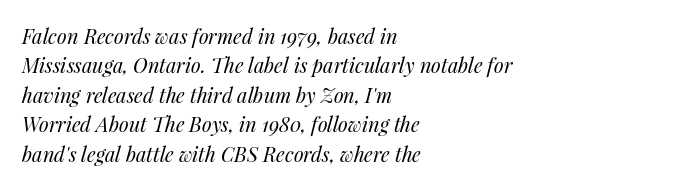
The space between consecutive lines is moderate. No letter is thick-stroked: the sample isn't bold. This is oblique type, the kind used for emphasis or titles. Nobody touched the tracking dial on this one.
